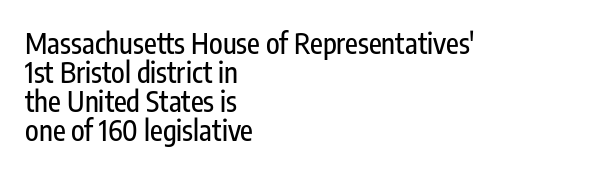
Q: Is the text italic (slanted)? A: No, it is upright.
Q: Is the typeface a serif or a sans-serif typeface? A: Sans-serif.
Q: Is the text underlined? A: No.
Q: How is the paragraph aligned? A: Left-aligned.
Q: Is the spacing between letters normal or unusually wide? A: Normal.
Q: Is the spacing between lines tight, normal or loose? A: Tight.
Q: Width (condensed, normal, or wide)? A: Condensed.
Q: Stroke contrast? A: Low.
Q: x-height? A: Medium.
Q: Monospaced? A: No.
